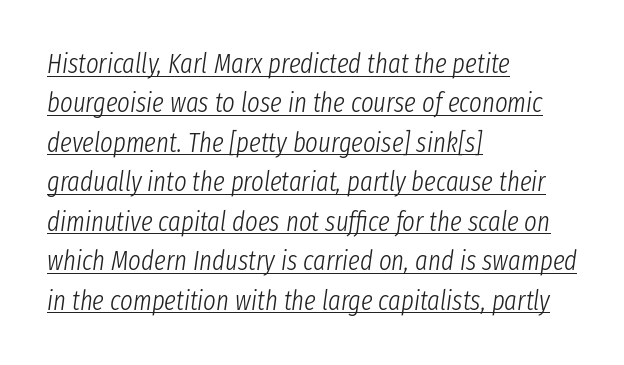
{"italic": "yes", "lean": "right", "slant_degrees": 8, "bold": "no", "underline": "yes", "align": "left", "line_spacing": "normal", "line_spacing_ratio": 1.46, "letter_spacing": "normal", "letter_spacing_em": 0.0, "glyph_px": 27}
